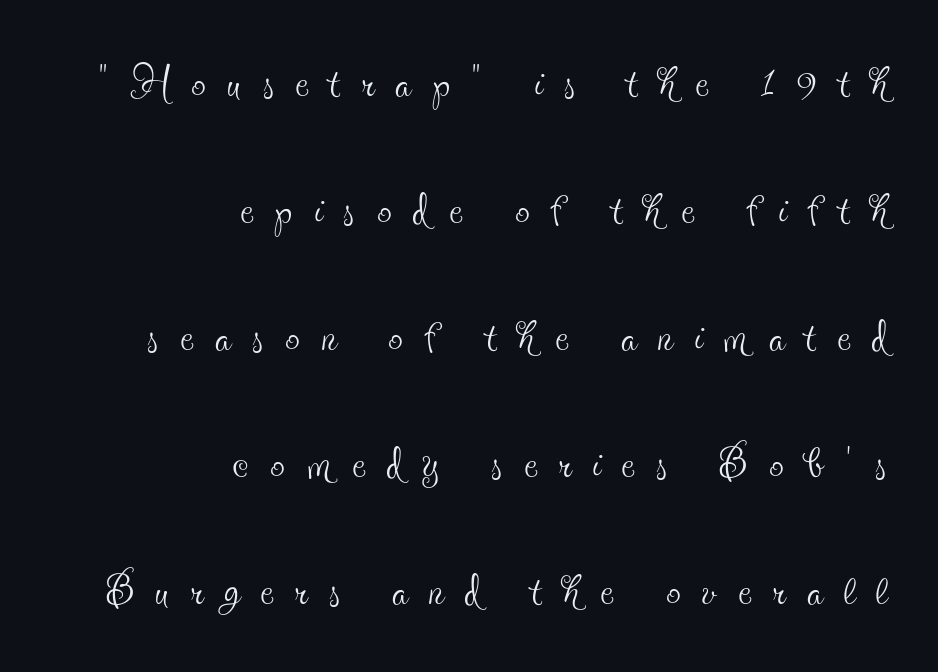
The area under the type is left untouched. Observe the serifs anchoring each vertical stroke in this sample. Whoever set this chose breathing room over compactness in the vertical rhythm. A quiet, ordinary-to-light weight characterises the typeface.
